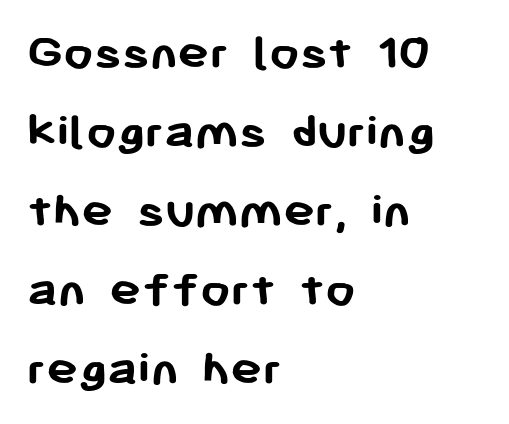
Q: Is the text bold? A: Yes.
Q: Is the text italic (slanted)? A: No, it is upright.
Q: Is the typeface a serif or a sans-serif typeface? A: Sans-serif.
Q: Is the text underlined? A: No.
Q: How is the paragraph aligned? A: Left-aligned.
Q: Is the spacing between letters normal or unusually wide? A: Normal.
Q: Is the spacing between lines tight, normal or loose? A: Normal.
Q: Width (condensed, normal, or wide)? A: Normal.
Q: Stroke contrast? A: Low.
Q: x-height? A: Medium.
Q: Monospaced? A: No.
